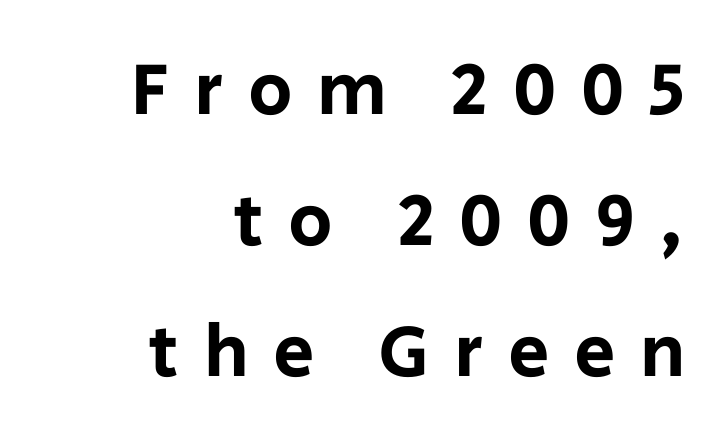
Each row of text sits above clean, open space. Quick note: not italic, upright. Substantial extra tracking has been applied to these lines. The characters display no serif detailing; their extremities are plain. The lines in this sample share a right terminus and differ only in where they begin.
